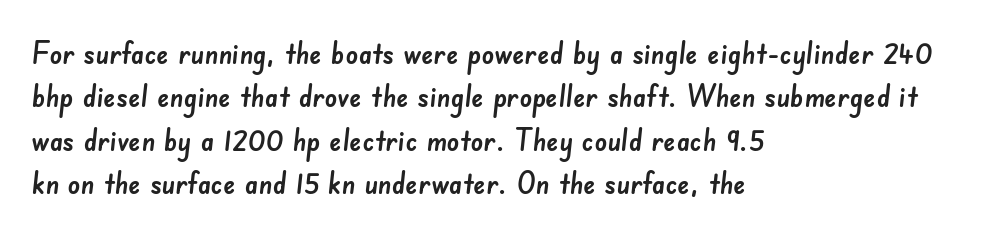
This sample uses a sans-serif face. Compared with typical body copy, the letter spacing here is the same. Is this a fixed-width face? No — the glyphs have proportional, varying widths. Teacher's note: observe the even left margin — that is flush-left alignment. Rule under the text: the space is simply empty. Vertically, the passage feels balanced, rows spaced as you'd expect.
